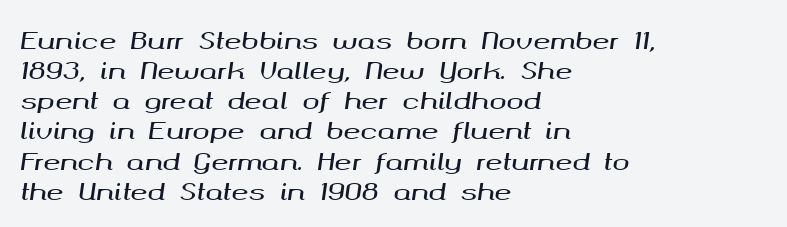
Teacher's note: observe the even left margin — that is flush-left alignment. In terms of letterspacing, this is plain default setting. This block has exactly the height ordinary leading produces. The specimen omits any rule beneath the text block's lines. Slant detected: the letters are inclined.
